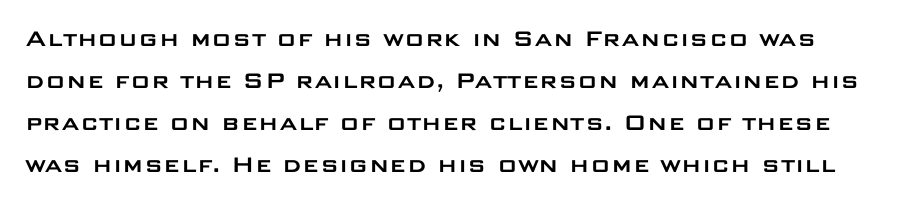
{"italic": "no", "underline": "no", "line_spacing": "normal", "line_spacing_ratio": 1.56, "letter_spacing": "normal", "letter_spacing_em": 0.0, "glyph_px": 27}
